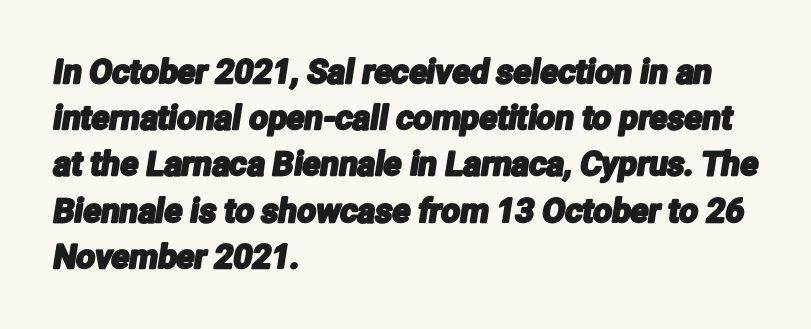
The setting favours the left margin, as ordinary paragraphs usually do. Plain, unruled lines of type. A typesetter would call this leading conventional body-copy spacing. This sample has the flowing, uneven cadence of proportional lettering. In terms of letterform style, serifs are entirely absent.
